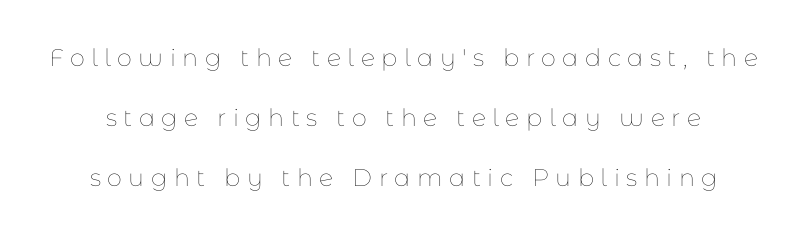
Q: Is the text bold? A: No.
Q: Is the text italic (slanted)? A: No, it is upright.
Q: Is the text underlined? A: No.
Q: Is the spacing between letters normal or unusually wide? A: Unusually wide.
Q: Is the spacing between lines tight, normal or loose? A: Loose.
